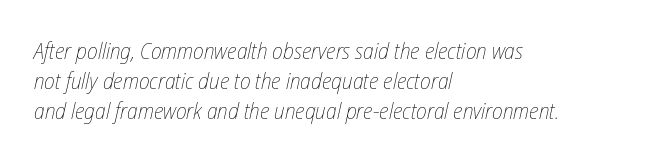
Honestly, there is no underline to notice here at all. The font is comparable to plain body text, perhaps lighter. Regular leading. The passage shown has conventional tracking throughout.
